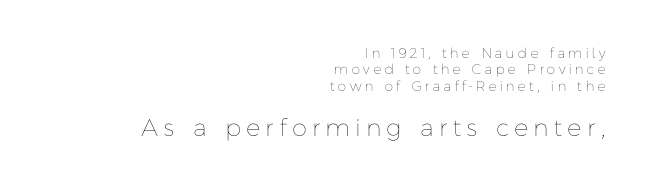
The image shows 24 px text type, upright; set right-aligned, line spacing 1.17x, unusually wide letter spacing (+0.27 em), not underlined; the second (bottom) block is 1.71x larger.
